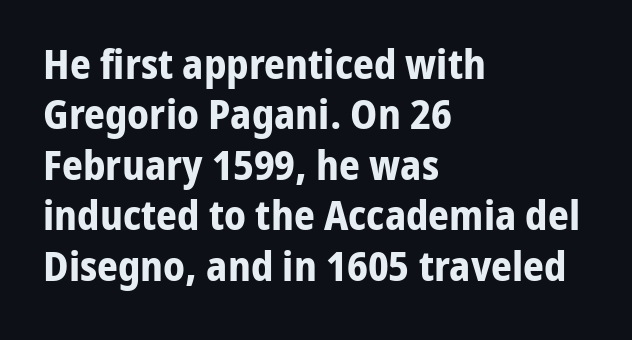
{"serif": "no", "italic": "no", "bold": "yes", "weight": "bold", "width": "normal", "stroke_contrast": "low", "x_height": "medium", "monospaced": "no", "underline": "no", "align": "left", "line_spacing_ratio": 1.23, "letter_spacing": "normal", "letter_spacing_em": 0.0, "glyph_px": 41}
